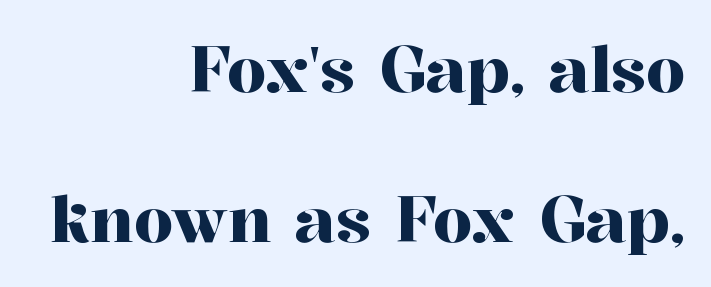
{"serif": "yes", "italic": "no", "width": "normal", "stroke_contrast": "high", "x_height": "medium", "monospaced": "no", "underline": "no", "align": "right", "line_spacing": "loose", "line_spacing_ratio": 2.38, "letter_spacing": "normal", "letter_spacing_em": 0.0, "glyph_px": 63}
